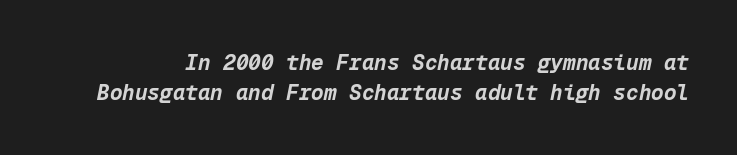
Students, this is bold: see how much ink each stroke carries. The face used here has a pronounced slope to its letters. The area under the type is left untouched. Successive baselines arrive at the customary interval. Each word holds together tightly as a unit, with standard inter-letter gaps.
